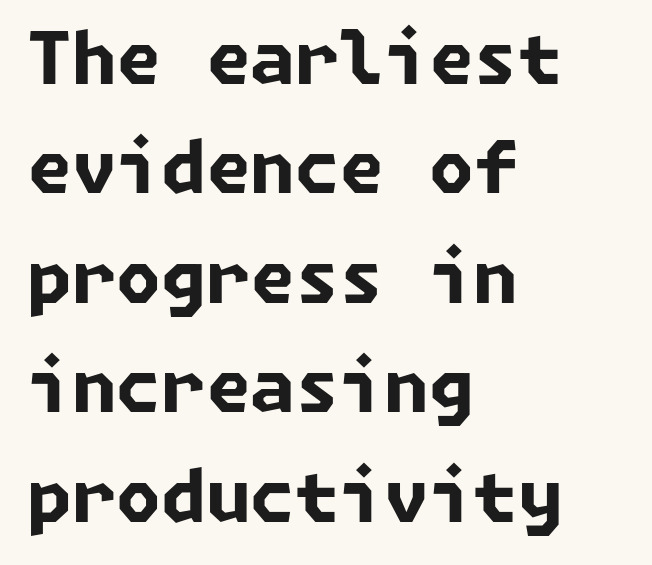
Q: Is the text bold? A: Yes.
Q: Is the typeface a serif or a sans-serif typeface? A: Sans-serif.
Q: Is the text underlined? A: No.
Q: How is the paragraph aligned? A: Left-aligned.
Q: Is the spacing between letters normal or unusually wide? A: Normal.
Q: Is the spacing between lines tight, normal or loose? A: Normal.
Q: Width (condensed, normal, or wide)? A: Normal.
Q: Stroke contrast? A: Low.
Q: x-height? A: Medium.
